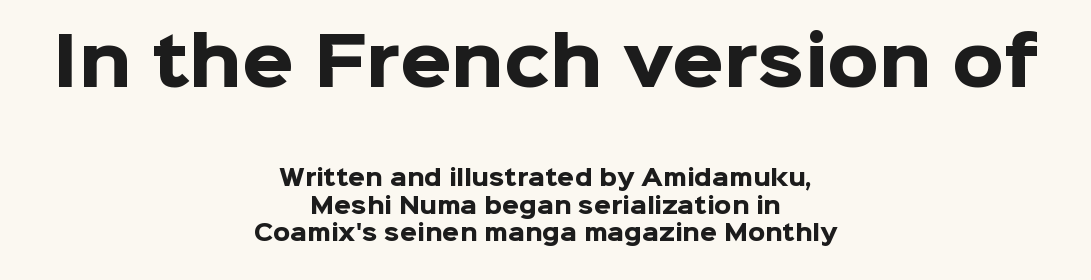
{"serif": "no", "italic": "no", "bold": "yes", "weight": "heavy", "width": "normal", "stroke_contrast": "low", "x_height": "medium", "monospaced": "no", "underline": "no", "align": "center", "line_spacing": "normal", "line_spacing_ratio": 1.25, "letter_spacing": "normal", "letter_spacing_em": 0.0, "larger_block": "first", "size_ratio": 3.0, "glyph_px": 66}
